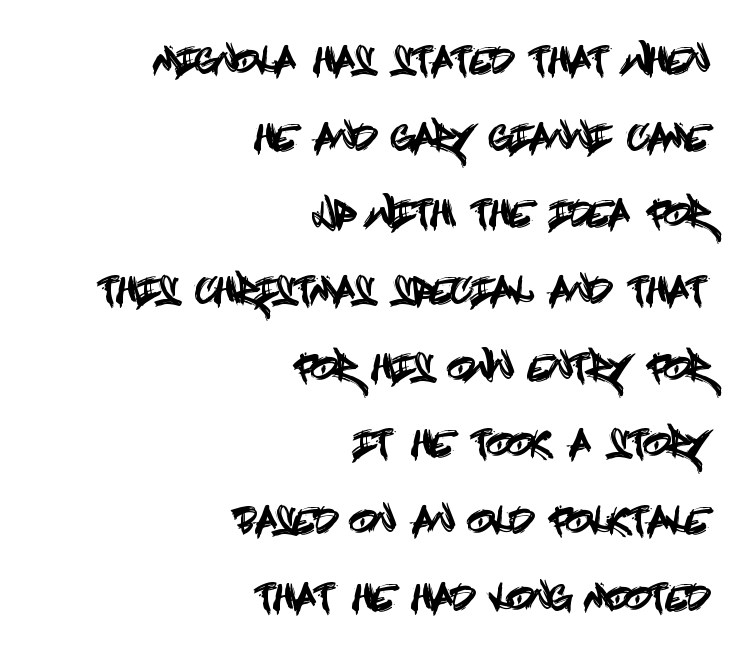
{"serif": "no", "width": "condensed", "x_height": "large", "underline": "no", "align": "right", "line_spacing": "loose", "line_spacing_ratio": 2.19, "letter_spacing": "normal", "letter_spacing_em": 0.0, "glyph_px": 35}
